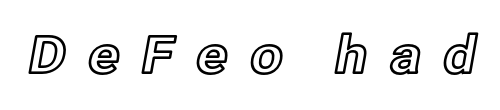
Q: Is the text italic (slanted)? A: Yes.
Q: Is the text underlined? A: No.
Q: Is the spacing between letters normal or unusually wide? A: Unusually wide.
Q: Width (condensed, normal, or wide)? A: Normal.
Q: x-height? A: Medium.
Q: Monospaced? A: No.
